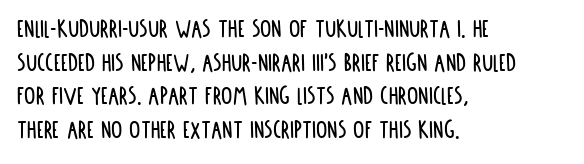
{"serif": "no", "italic": "no", "width": "condensed", "stroke_contrast": "low", "x_height": "large", "monospaced": "no", "underline": "no", "align": "left", "line_spacing_ratio": 1.2, "letter_spacing": "normal", "letter_spacing_em": 0.0, "glyph_px": 28}
